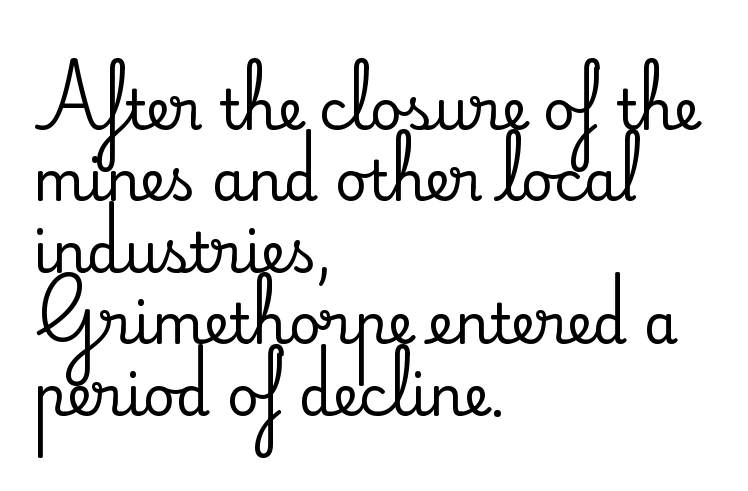
Q: Is the text italic (slanted)? A: No, it is upright.
Q: Is the typeface a serif or a sans-serif typeface? A: Serif.
Q: Is the text underlined? A: No.
Q: How is the paragraph aligned? A: Left-aligned.
Q: Is the spacing between letters normal or unusually wide? A: Normal.
Q: Is the spacing between lines tight, normal or loose? A: Normal.
Q: Width (condensed, normal, or wide)? A: Normal.
Q: Stroke contrast? A: Medium.
Q: x-height? A: Small.
Q: Monospaced? A: No.
